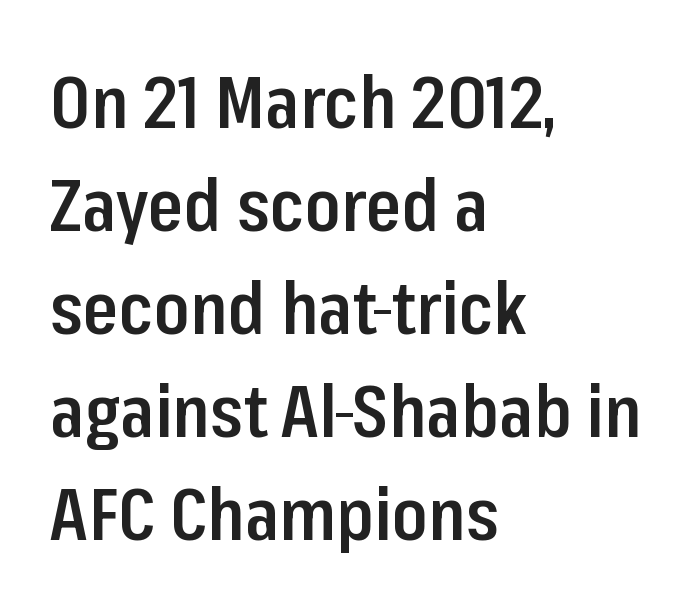
{"serif": "no", "italic": "no", "bold": "semi", "weight": "semibold", "width": "condensed", "stroke_contrast": "low", "x_height": "medium", "monospaced": "no", "underline": "no", "align": "left", "line_spacing": "normal", "line_spacing_ratio": 1.43, "letter_spacing": "normal", "letter_spacing_em": 0.0, "glyph_px": 72}
